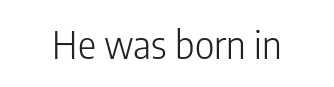
The letters advance in unequal steps, a hallmark of proportional type. Honestly, the letter spacing is just normal — you wouldn't notice it. What kind of face is this? One without serifs — a sans. Vertical stems look standard width or narrower in stroke.
